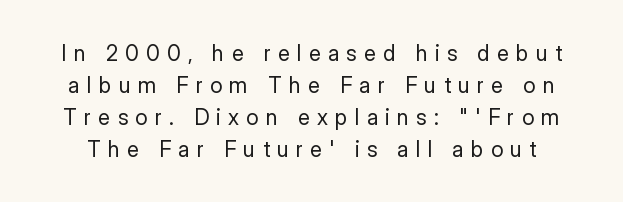
{"italic": "no", "bold": "no", "underline": "no", "line_spacing": "normal", "line_spacing_ratio": 1.45, "letter_spacing": "wide", "letter_spacing_em": 0.33, "glyph_px": 22}
